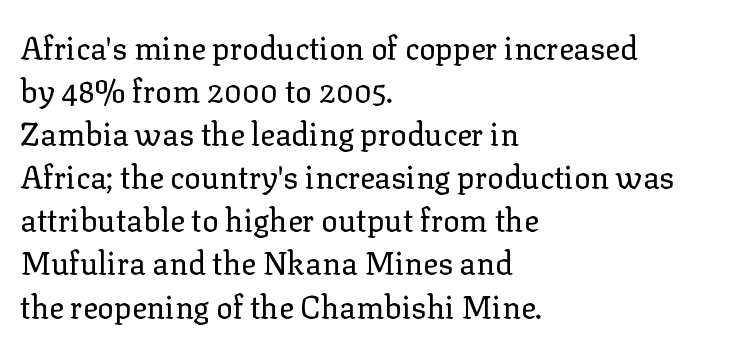
The image shows 31 px regular-weight serif type, upright; set left-aligned, normal line spacing (1.39x), normal letter spacing, not underlined; low stroke contrast and a medium x-height.
